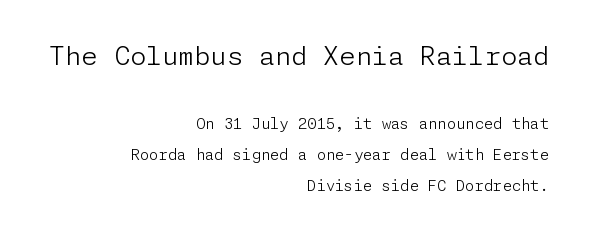
{"italic": "no", "bold": "no", "underline": "no", "align": "right", "line_spacing": "loose", "line_spacing_ratio": 2.06, "letter_spacing": "normal", "letter_spacing_em": 0.0, "larger_block": "first", "size_ratio": 1.73, "glyph_px": 26}
